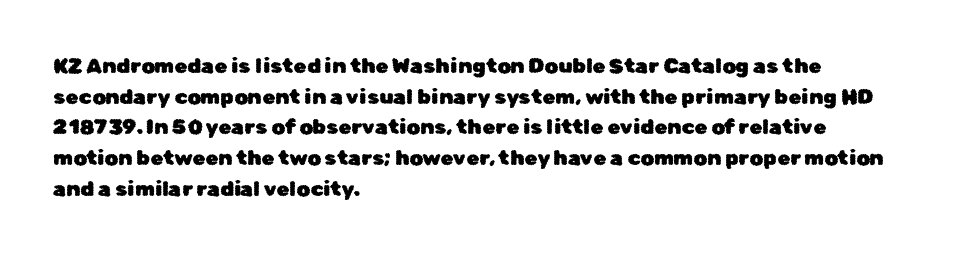
{"italic": "no", "underline": "no", "align": "left", "line_spacing": "normal", "line_spacing_ratio": 1.46, "letter_spacing": "normal", "letter_spacing_em": 0.0, "glyph_px": 21}
